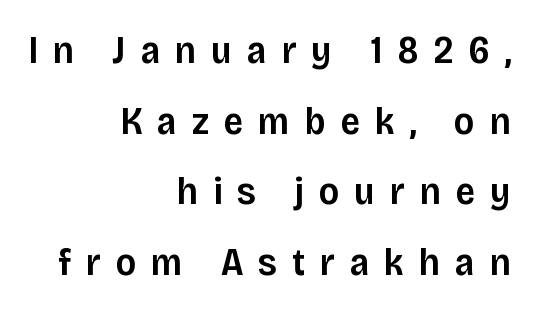
Q: Is the text bold? A: Semi-bold.
Q: Is the text italic (slanted)? A: No, it is upright.
Q: Is the typeface a serif or a sans-serif typeface? A: Sans-serif.
Q: Is the text underlined? A: No.
Q: How is the paragraph aligned? A: Right-aligned.
Q: Is the spacing between letters normal or unusually wide? A: Unusually wide.
Q: Width (condensed, normal, or wide)? A: Normal.
Q: Stroke contrast? A: Low.
Q: x-height? A: Large.
Q: Monospaced? A: No.
